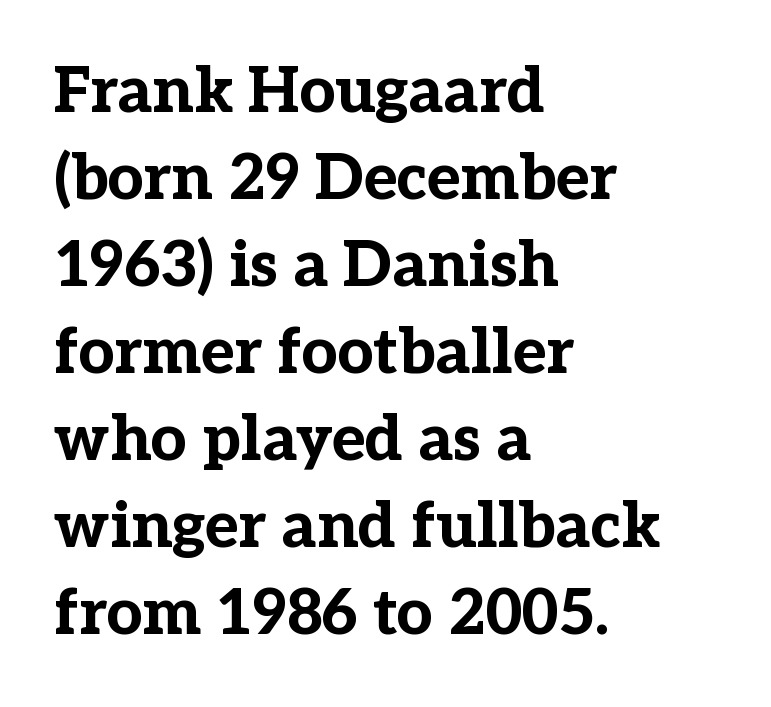
Q: Is the text bold? A: Yes.
Q: Is the text italic (slanted)? A: No, it is upright.
Q: Is the typeface a serif or a sans-serif typeface? A: Serif.
Q: Is the text underlined? A: No.
Q: How is the paragraph aligned? A: Left-aligned.
Q: Is the spacing between letters normal or unusually wide? A: Normal.
Q: Is the spacing between lines tight, normal or loose? A: Normal.
Q: Width (condensed, normal, or wide)? A: Normal.
Q: Stroke contrast? A: Low.
Q: x-height? A: Medium.
Q: Monospaced? A: No.
